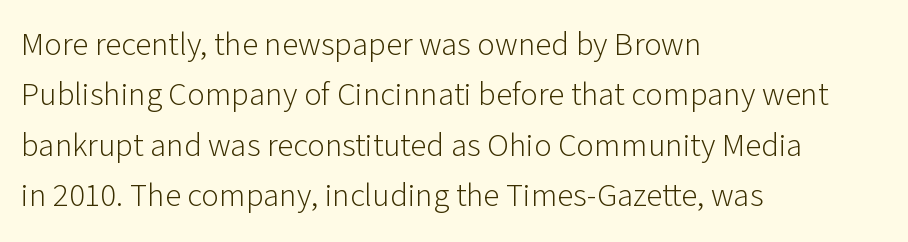
The image shows 33 px light sans-serif type, upright; set left-aligned, normal line spacing (1.53x), normal letter spacing, not underlined; low stroke contrast and a medium x-height.
